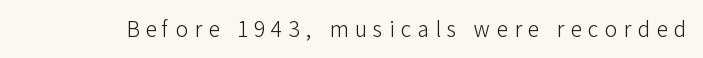
{"italic": "no", "bold": "no", "underline": "no", "letter_spacing": "wide", "letter_spacing_em": 0.3, "glyph_px": 21}
